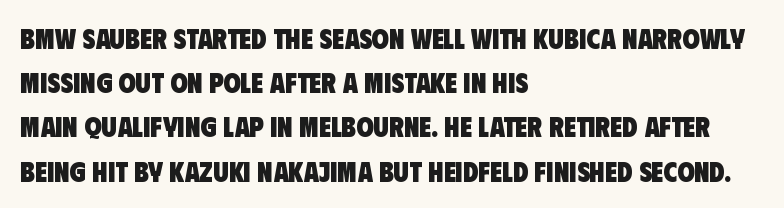
Q: Is the text bold? A: Yes.
Q: Is the typeface a serif or a sans-serif typeface? A: Sans-serif.
Q: Is the text underlined? A: No.
Q: How is the paragraph aligned? A: Left-aligned.
Q: Is the spacing between letters normal or unusually wide? A: Normal.
Q: Is the spacing between lines tight, normal or loose? A: Normal.
Q: Width (condensed, normal, or wide)? A: Condensed.
Q: Stroke contrast? A: Low.
Q: x-height? A: Large.
Q: Monospaced? A: No.
